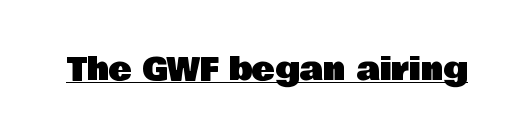
The image shows 31 px sans-serif type, upright; set normal letter spacing, underlined; low stroke contrast and a large x-height.
